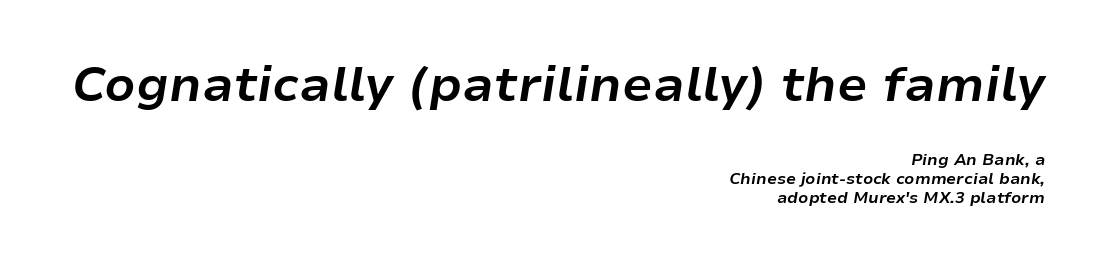
Caption: standard tracking, unaltered. Large over small — that's the arrangement of the two blocks here. Glance below the letters and you will spot only blank space. Layout note: lines flush right.
